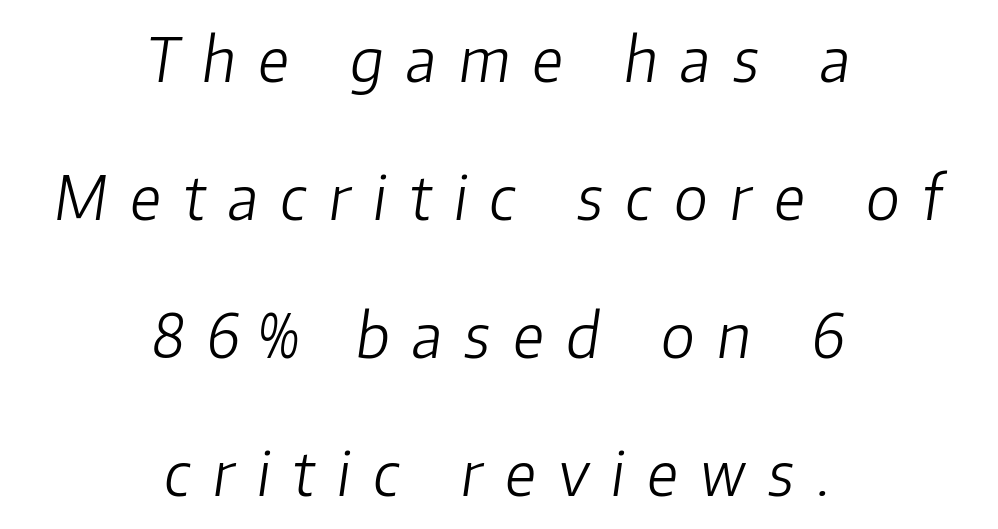
The image shows 61 px light type, italic (leaning right); set centered, loose line spacing (2.26x), unusually wide letter spacing (+0.37 em), not underlined; low stroke contrast and a medium x-height.
